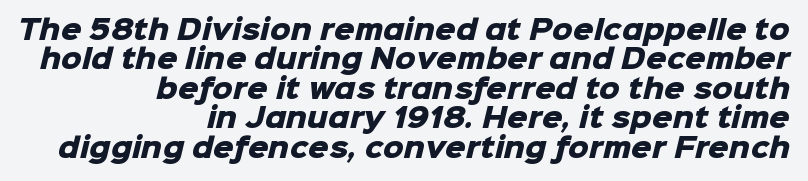
Horizontal bands of white between lines are thin slivers. The rendering keeps characters at their native spacing. These lines are set flush right with a ragged left edge. Clear beneath every line of the passage.
